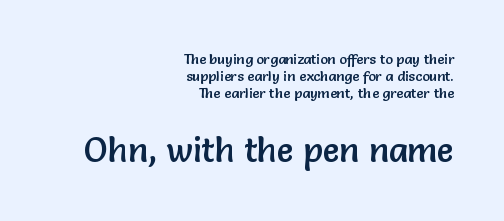
The image shows 34 px sans-serif type, upright; set right-aligned, line spacing 1.2x, normal letter spacing, not underlined; the second (bottom) block is 2.43x larger; low stroke contrast and a medium x-height.
